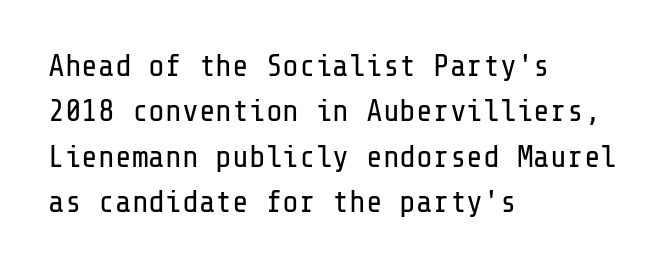
The leading is moderate, giving the passage an even texture. The setting favours the left margin, as ordinary paragraphs usually do. Anything drawn beneath the words? Only blank space. These lines were composed using upright roman letters.
